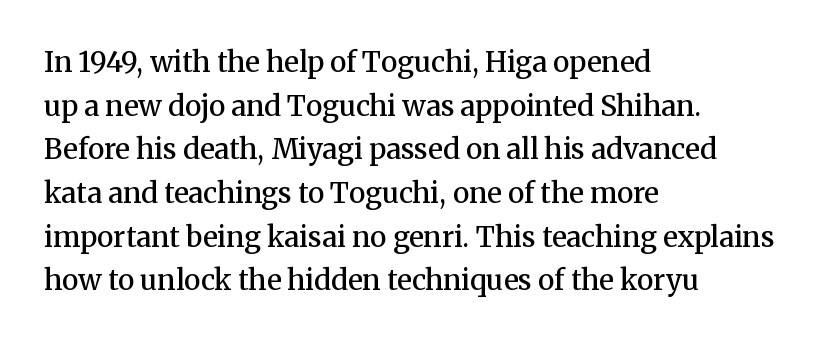
The image shows 28 px semibold serif type, upright; set left-aligned, normal line spacing (1.56x), normal letter spacing, not underlined; medium stroke contrast and a medium x-height.
